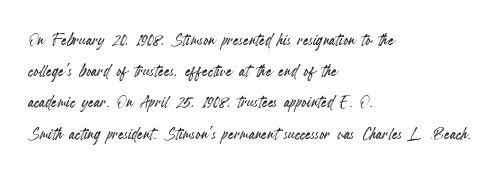
You could call the tracking neutral — neither tight nor loose. Descenders hang freely into open space. Vertical spacing — default. The compositor pushed each line to the left boundary.
